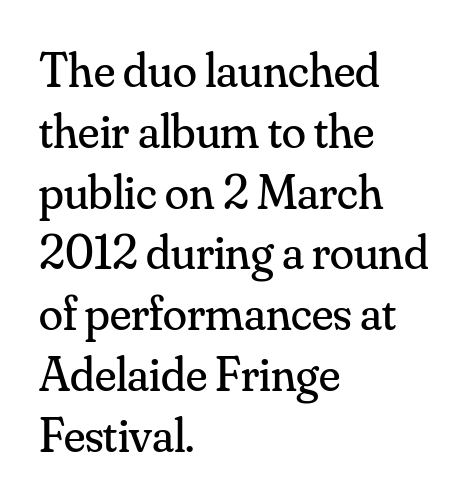
Q: Is the text bold? A: No.
Q: Is the text italic (slanted)? A: No, it is upright.
Q: Is the typeface a serif or a sans-serif typeface? A: Serif.
Q: Is the text underlined? A: No.
Q: How is the paragraph aligned? A: Left-aligned.
Q: Is the spacing between letters normal or unusually wide? A: Normal.
Q: Width (condensed, normal, or wide)? A: Normal.
Q: Stroke contrast? A: Medium.
Q: x-height? A: Small.
Q: Monospaced? A: No.
